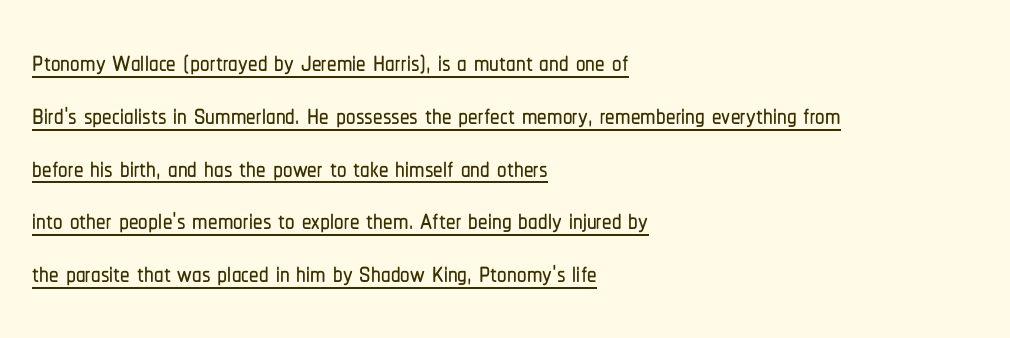
A sans-serif font was chosen for this passage. Does the leading feel generous? No, just average. Characters follow at the spacing the type designer built in. A rule runs beneath these lines of type. When letters stand straight like this, we call the style roman or upright.
